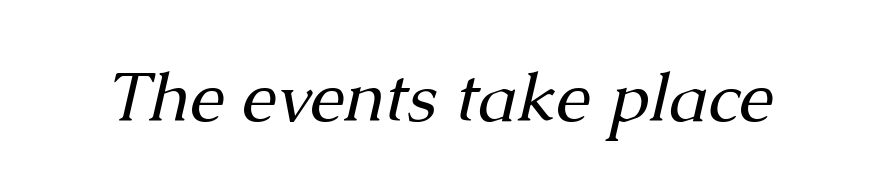
{"serif": "yes", "italic": "yes", "lean": "right", "slant_degrees": 13, "bold": "no", "weight": "regular", "width": "normal", "stroke_contrast": "medium", "x_height": "medium", "monospaced": "no", "underline": "no", "letter_spacing": "normal", "letter_spacing_em": 0.0, "glyph_px": 69}
